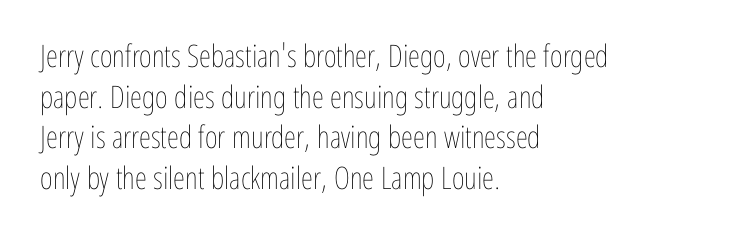
{"italic": "no", "bold": "no", "weight": "thin", "width": "condensed", "stroke_contrast": "low", "x_height": "medium", "monospaced": "no", "underline": "no", "align": "left", "line_spacing": "normal", "line_spacing_ratio": 1.31, "letter_spacing": "normal", "letter_spacing_em": 0.0, "glyph_px": 31}
